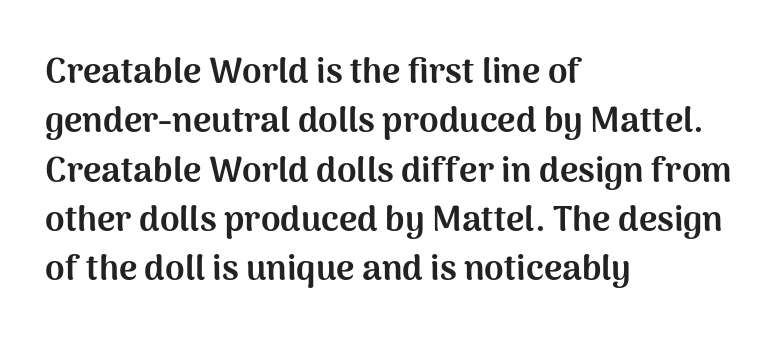
The rendering uses a bold face; every stroke is thick and dark. Spacing verdict: proportional, widths tailored to each character. The rendering keeps characters at their native spacing. Evenly set lines give the paragraph a standard silhouette. This rendering features lettering with no underline.
